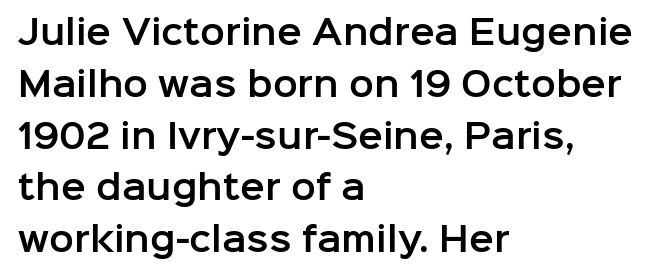
The foot of each line stays bare and open. The type sits square on the baseline with zero lean. The lines are quadded left. The rendering keeps characters at their native spacing. Regarding serifs, this sample does without them.
